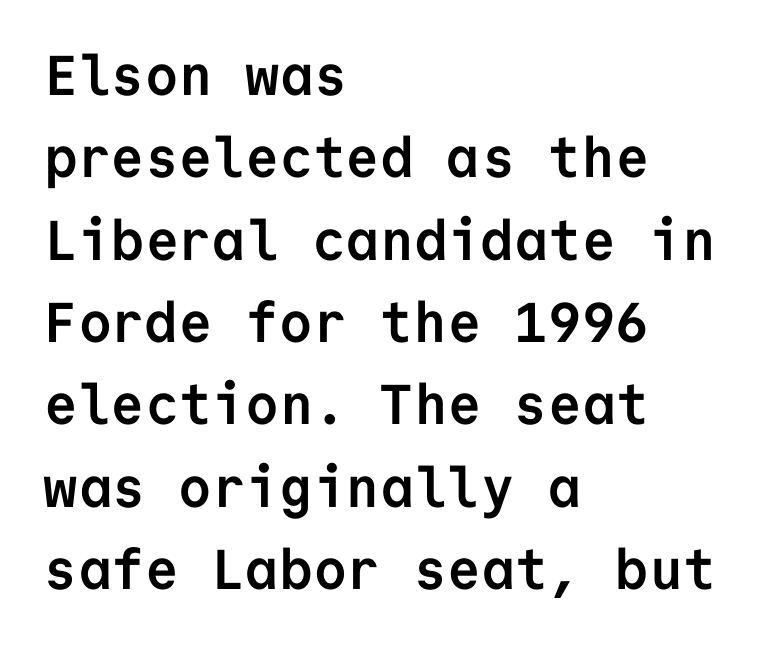
There is no visible air inserted between adjacent glyphs. Caption: bold face, heavy strokes. Posture: vertical. The rendering uses typewriter-style spacing with identical character cells. To sum up the face: it is a sans, with no serifs. The strip under each line holds only bare page.
